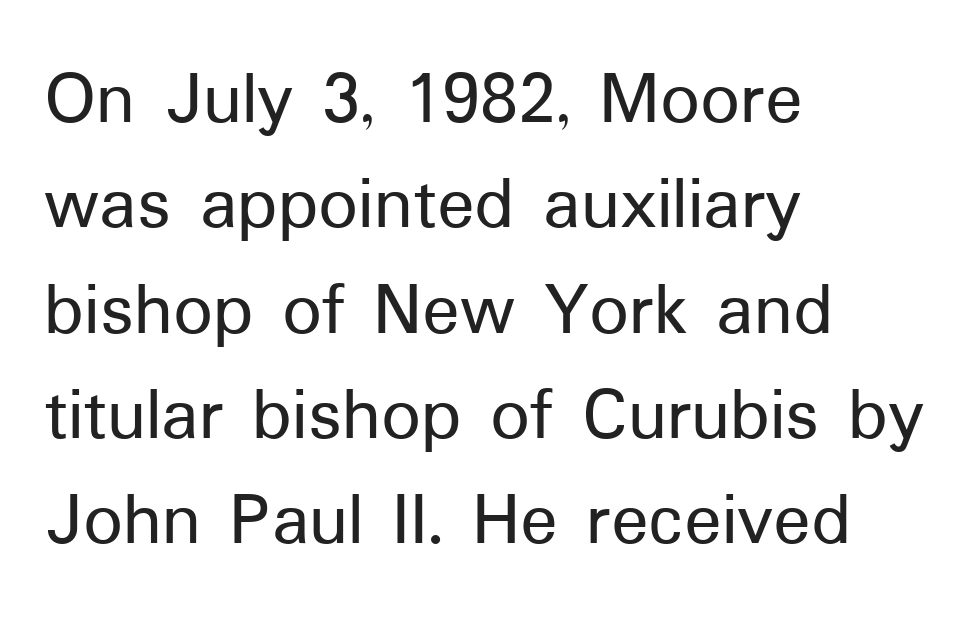
The image shows 78 px sans-serif type, upright; set left-aligned, normal line spacing (1.35x), normal letter spacing, not underlined; low stroke contrast and a medium x-height.
